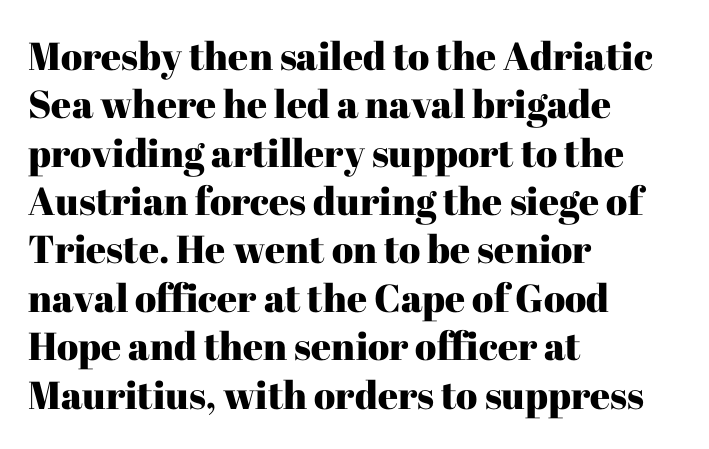
Q: Is the text italic (slanted)? A: No, it is upright.
Q: Is the typeface a serif or a sans-serif typeface? A: Serif.
Q: Is the text underlined? A: No.
Q: How is the paragraph aligned? A: Left-aligned.
Q: Is the spacing between letters normal or unusually wide? A: Normal.
Q: Width (condensed, normal, or wide)? A: Normal.
Q: Stroke contrast? A: High.
Q: x-height? A: Medium.
Q: Monospaced? A: No.
